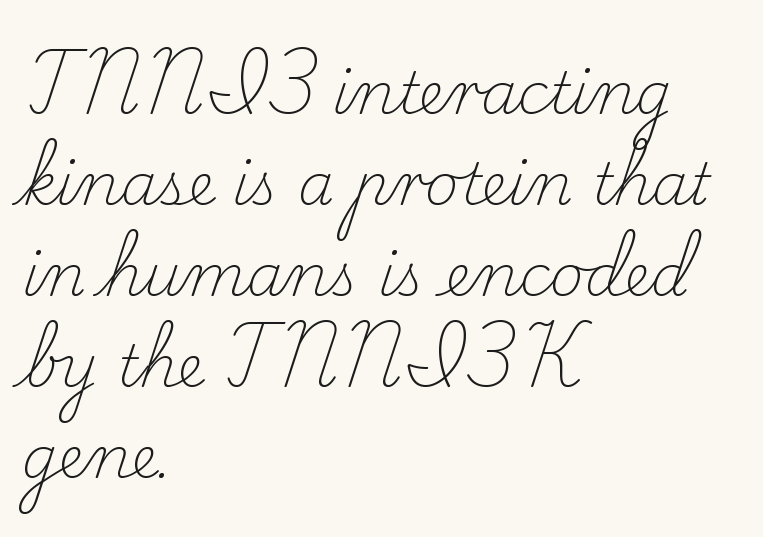
The image shows 58 px light serif type; set left-aligned, normal line spacing (1.57x), normal letter spacing, not underlined; low stroke contrast and a small x-height.
